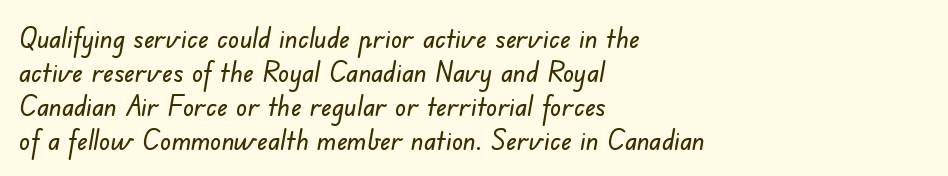
The image shows 28 px sans-serif type; set left-aligned, line spacing 1.21x, normal letter spacing, not underlined; low stroke contrast and a small x-height.
